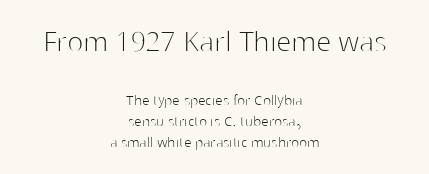
No extra ink here — the face is not bold. The characters display no serif detailing; their extremities are plain. Glyph-to-glyph distance matches everyday printed text. Normally led — the rows are evenly, conventionally spaced. Line starts and ends both wander, symmetrically. The lettering holds an erect, upright posture throughout.
